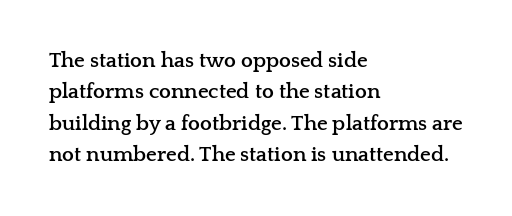
{"italic": "no", "bold": "yes", "underline": "no", "align": "left", "line_spacing": "normal", "line_spacing_ratio": 1.49, "letter_spacing": "normal", "letter_spacing_em": 0.0, "glyph_px": 21}
